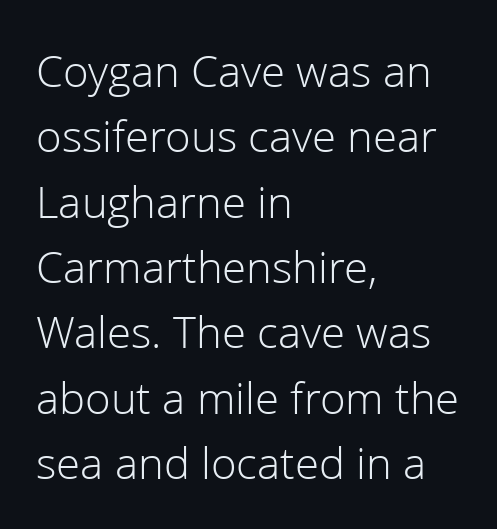
Q: Is the text bold? A: No.
Q: Is the text italic (slanted)? A: No, it is upright.
Q: Is the typeface a serif or a sans-serif typeface? A: Sans-serif.
Q: Is the text underlined? A: No.
Q: How is the paragraph aligned? A: Left-aligned.
Q: Is the spacing between letters normal or unusually wide? A: Normal.
Q: Is the spacing between lines tight, normal or loose? A: Normal.
Q: Width (condensed, normal, or wide)? A: Normal.
Q: Stroke contrast? A: Low.
Q: x-height? A: Medium.
Q: Monospaced? A: No.
